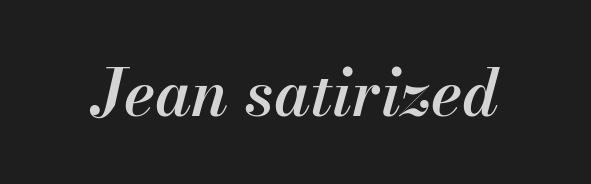
Anything drawn beneath the words? Only blank space. You could not count columns in this text — the font is proportionally spaced. The font is running at a semibold setting, under full bold. Is the letter spacing exaggerated? No — it looks like the ordinary default.
